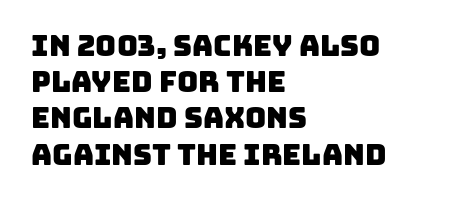
Q: Is the typeface a serif or a sans-serif typeface? A: Sans-serif.
Q: Is the text underlined? A: No.
Q: How is the paragraph aligned? A: Left-aligned.
Q: Is the spacing between letters normal or unusually wide? A: Normal.
Q: Is the spacing between lines tight, normal or loose? A: Normal.
Q: Width (condensed, normal, or wide)? A: Normal.
Q: Stroke contrast? A: Low.
Q: x-height? A: Large.
Q: Monospaced? A: No.
